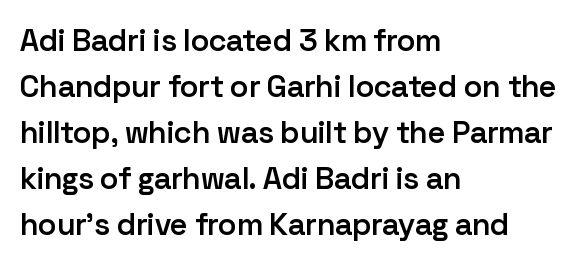
The image shows 31 px semibold sans-serif type, upright; set left-aligned, normal line spacing (1.48x), normal letter spacing, not underlined; low stroke contrast and a medium x-height.
